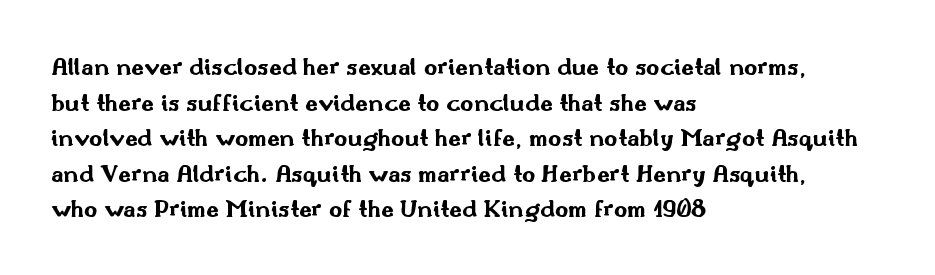
The image shows 26 px bold type, upright; set left-aligned, normal line spacing (1.37x), normal letter spacing, not underlined.
